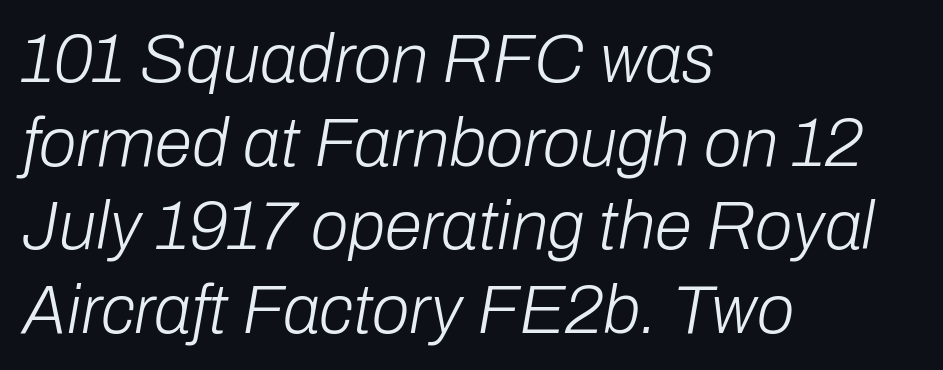
{"italic": "yes", "lean": "right", "slant_degrees": 10, "bold": "no", "weight": "light", "width": "normal", "stroke_contrast": "low", "x_height": "medium", "monospaced": "no", "underline": "no", "align": "left", "line_spacing_ratio": 1.23, "letter_spacing": "normal", "letter_spacing_em": 0.0, "glyph_px": 68}
